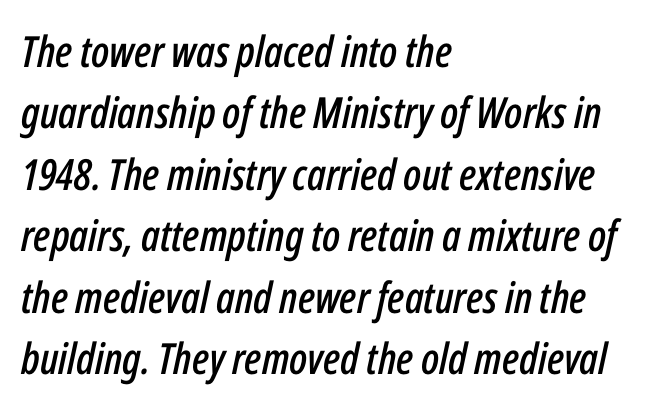
Q: Is the text italic (slanted)? A: Yes, it leans right by about 12 degrees.
Q: Is the text underlined? A: No.
Q: How is the paragraph aligned? A: Left-aligned.
Q: Is the spacing between letters normal or unusually wide? A: Normal.
Q: Is the spacing between lines tight, normal or loose? A: Normal.
Q: Width (condensed, normal, or wide)? A: Condensed.
Q: Stroke contrast? A: Low.
Q: x-height? A: Medium.
Q: Monospaced? A: No.
